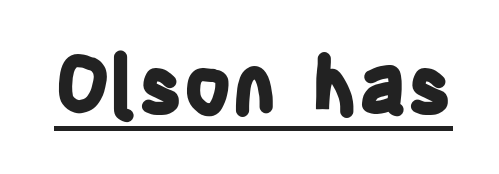
Q: Is the text bold? A: Yes.
Q: Is the text italic (slanted)? A: No, it is upright.
Q: Is the typeface a serif or a sans-serif typeface? A: Sans-serif.
Q: Is the text underlined? A: Yes.
Q: Is the spacing between letters normal or unusually wide? A: Normal.
Q: Width (condensed, normal, or wide)? A: Condensed.
Q: Stroke contrast? A: Low.
Q: x-height? A: Large.
Q: Monospaced? A: No.
